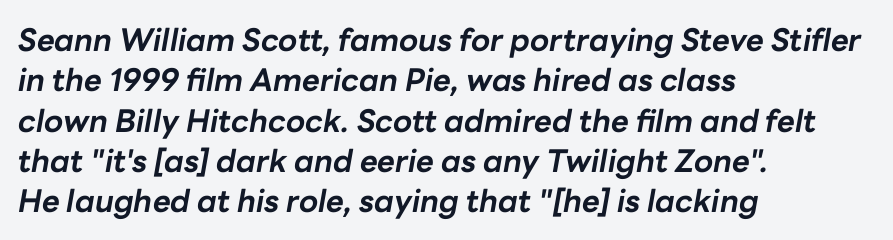
The image shows 31 px bold type, italic (leaning right); set left-aligned, normal line spacing (1.3x), normal letter spacing, not underlined; low stroke contrast and a medium x-height.
